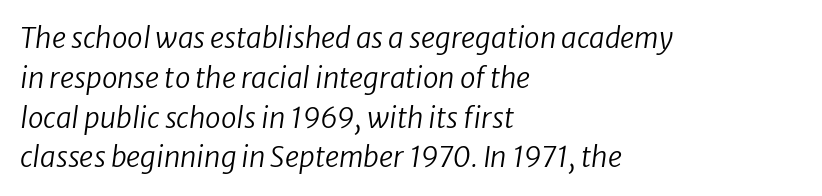
A bare baseline throughout the passage. The setting favours the left margin, as ordinary paragraphs usually do. The specimen reads as italic at a glance. These lines are rendered in a variable-pitch font. How would I describe the line gaps? Plain and ordinary. This sample uses plain, unmodified letter spacing.
